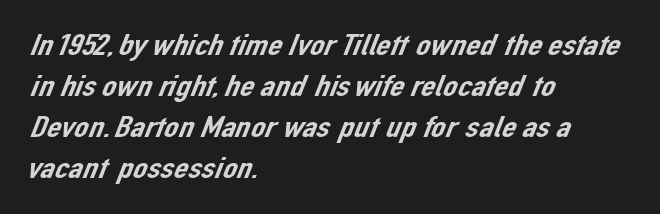
Q: Is the typeface a serif or a sans-serif typeface? A: Sans-serif.
Q: Is the text underlined? A: No.
Q: How is the paragraph aligned? A: Left-aligned.
Q: Is the spacing between letters normal or unusually wide? A: Normal.
Q: Is the spacing between lines tight, normal or loose? A: Normal.
Q: Width (condensed, normal, or wide)? A: Normal.
Q: Stroke contrast? A: Low.
Q: x-height? A: Medium.
Q: Monospaced? A: No.
